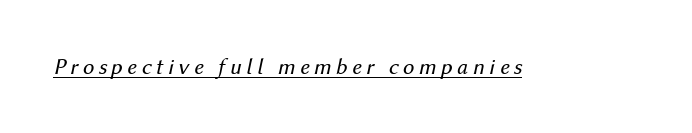
{"italic": "yes", "lean": "right", "slant_degrees": 12, "bold": "no", "underline": "yes", "glyph_px": 23}
